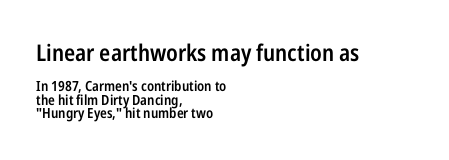
The image shows 23 px text type, upright; set left-aligned, tight line spacing (0.96x), normal letter spacing, not underlined; the first (top) block is 1.64x larger.
